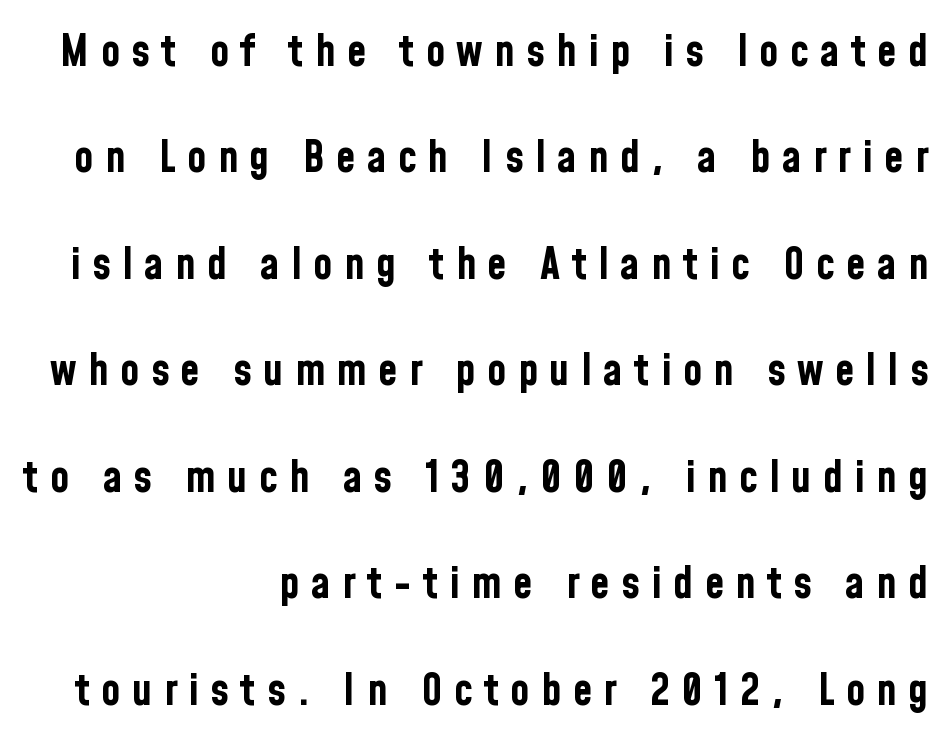
The image shows 44 px bold, condensed sans-serif type, upright; set right-aligned, loose line spacing (2.42x), unusually wide letter spacing (+0.26 em), not underlined; low stroke contrast and a medium x-height.
